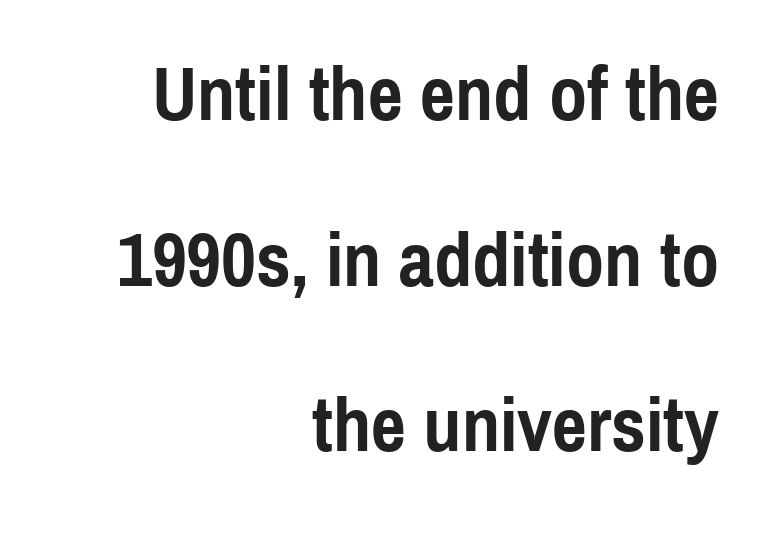
{"serif": "no", "italic": "no", "bold": "yes", "weight": "semibold", "width": "condensed", "x_height": "medium", "monospaced": "no", "underline": "no", "align": "right", "line_spacing": "loose", "line_spacing_ratio": 2.15, "letter_spacing": "normal", "letter_spacing_em": 0.0, "glyph_px": 77}
